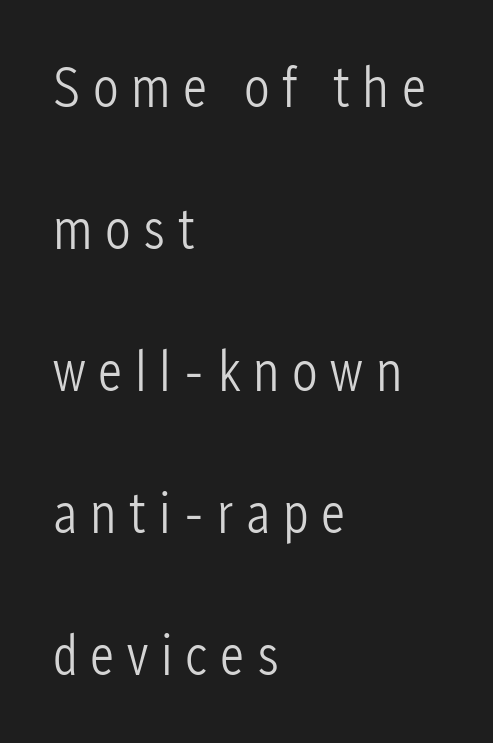
The image shows 57 px light, condensed sans-serif type, upright; set left-aligned, loose line spacing (2.49x), unusually wide letter spacing (+0.22 em), not underlined; low stroke contrast and a medium x-height.
